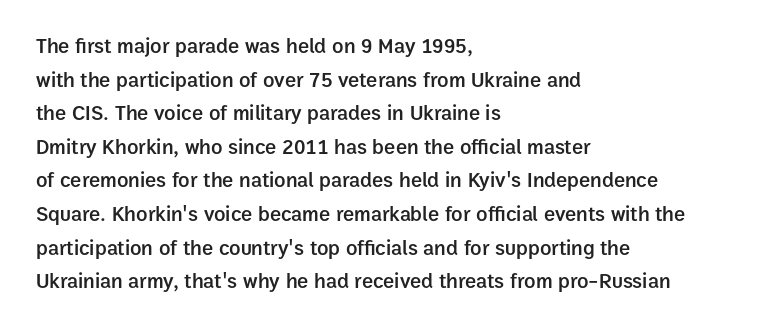
Q: Is the text bold? A: Semi-bold.
Q: Is the text italic (slanted)? A: No, it is upright.
Q: Is the text underlined? A: No.
Q: How is the paragraph aligned? A: Left-aligned.
Q: Is the spacing between letters normal or unusually wide? A: Normal.
Q: Is the spacing between lines tight, normal or loose? A: Normal.
